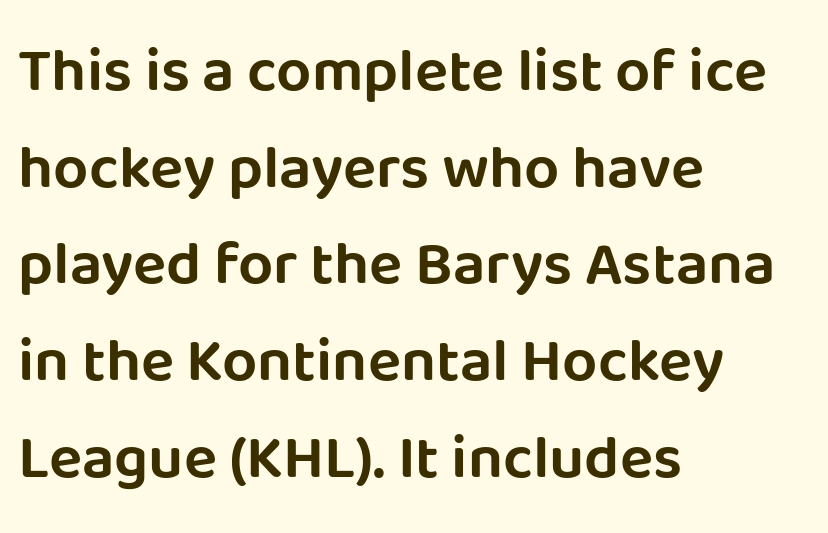
The image shows 62 px sans-serif type, upright; set left-aligned, normal line spacing (1.56x), normal letter spacing, not underlined; low stroke contrast and a large x-height.
